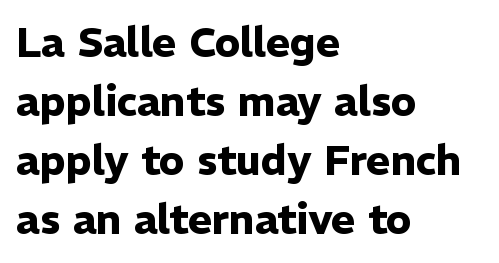
{"serif": "no", "italic": "no", "bold": "yes", "weight": "heavy", "width": "normal", "stroke_contrast": "low", "x_height": "medium", "monospaced": "no", "underline": "no", "align": "left", "line_spacing": "normal", "line_spacing_ratio": 1.44, "letter_spacing": "normal", "letter_spacing_em": 0.0, "glyph_px": 41}
